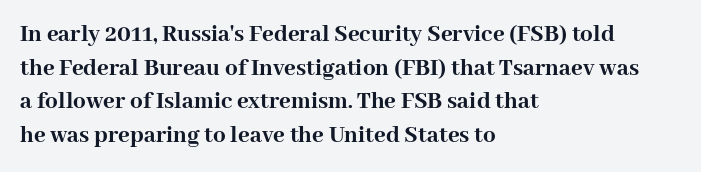
Students, note that the glyphs here touch the page at normal intervals. Chunky letters — that's bold for sure. Descenders are the only things crossing below the line. Notice how the passage keeps a crisp vertical edge on the left only.
